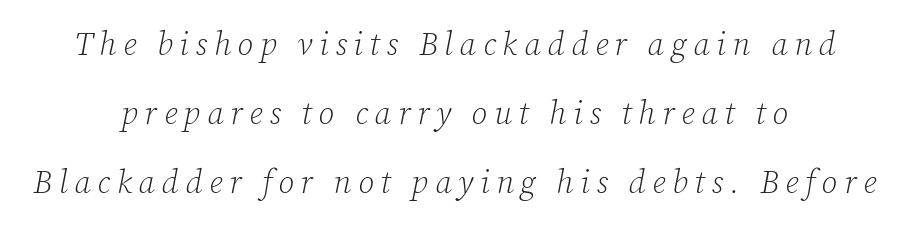
{"serif": "yes", "italic": "yes", "lean": "right", "slant_degrees": 12, "bold": "no", "weight": "light", "width": "normal", "stroke_contrast": "low", "x_height": "medium", "monospaced": "no", "underline": "no", "align": "center", "line_spacing": "loose", "line_spacing_ratio": 2.16, "letter_spacing": "wide", "letter_spacing_em": 0.21, "glyph_px": 32}
